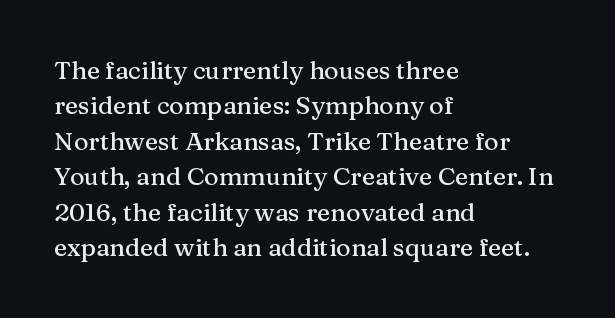
The line texture is even and compact thanks to regular tracking. Glance below the letters and you will spot only blank space. It's the straight-up-and-down kind of type. Each line starts at the same left margin while the right side varies. Reading down the column, the eye jumps a familiar distance to each next line.
